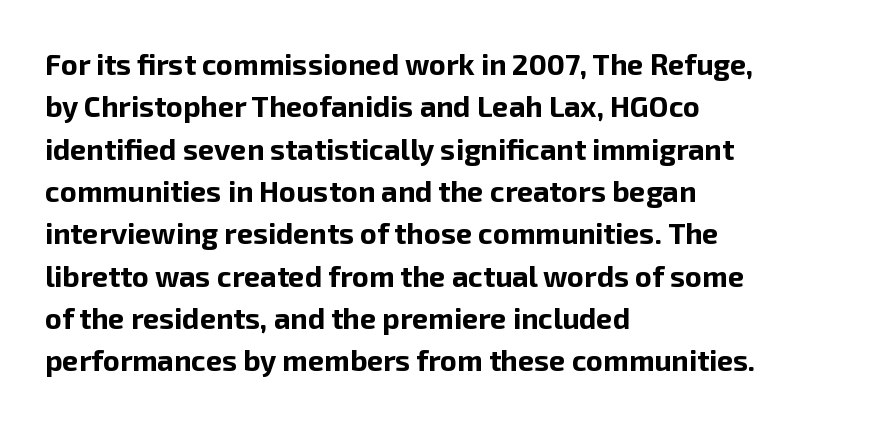
{"serif": "no", "italic": "no", "bold": "yes", "weight": "bold", "width": "normal", "stroke_contrast": "low", "x_height": "medium", "monospaced": "no", "underline": "no", "align": "left", "line_spacing": "normal", "line_spacing_ratio": 1.46, "letter_spacing": "normal", "letter_spacing_em": 0.0, "glyph_px": 29}
